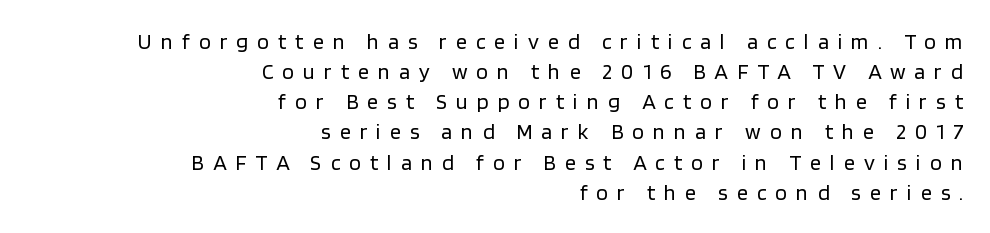
The image shows 22 px text type, upright; set right-aligned, normal line spacing (1.37x), unusually wide letter spacing (+0.41 em), not underlined.
